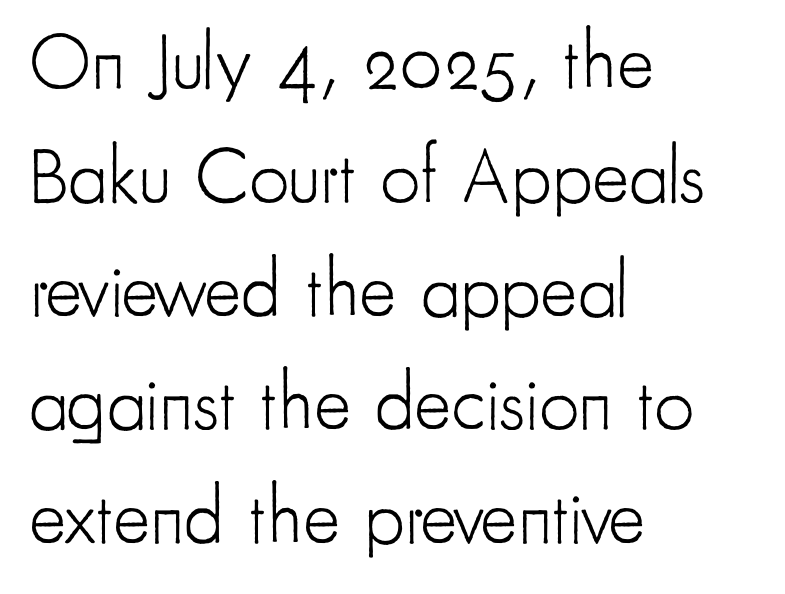
{"serif": "no", "italic": "no", "bold": "no", "weight": "light", "width": "condensed", "stroke_contrast": "low", "x_height": "small", "monospaced": "no", "underline": "no", "align": "left", "line_spacing": "normal", "line_spacing_ratio": 1.44, "letter_spacing": "normal", "letter_spacing_em": 0.0, "glyph_px": 79}
